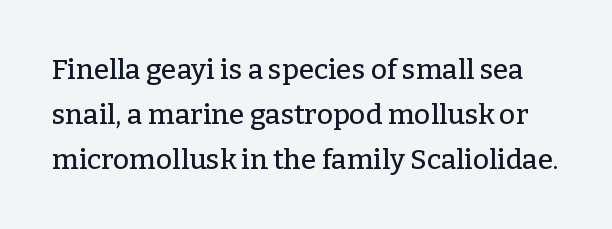
The rendering uses natural spacing where letterforms have individual widths. Horizontal bands of white between lines are of average thickness. No extra tracking has been applied to these lines. Quick note: underline off. Italic: no, the glyphs are upright roman. Serif or sans? Serif — the stroke terminals have little feet.
